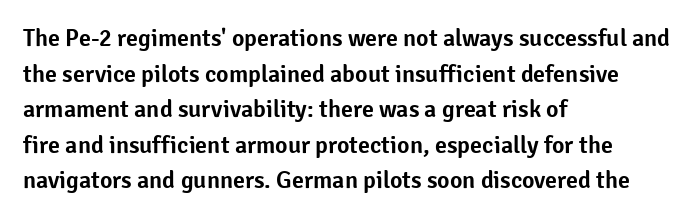
{"italic": "no", "underline": "no", "align": "left", "line_spacing": "normal", "line_spacing_ratio": 1.48, "letter_spacing": "normal", "letter_spacing_em": 0.0, "glyph_px": 24}
